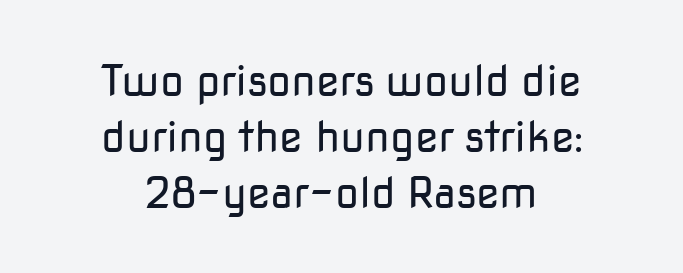
The rendering uses natural spacing where letterforms have individual widths. A centered setting, common on invitations and titles, is used for this passage. Short note: letters normally spaced. Posture: upright roman. Vertical stems look standard width or narrower in stroke. No feet cap the strokes, marking this as sans-serif type.
